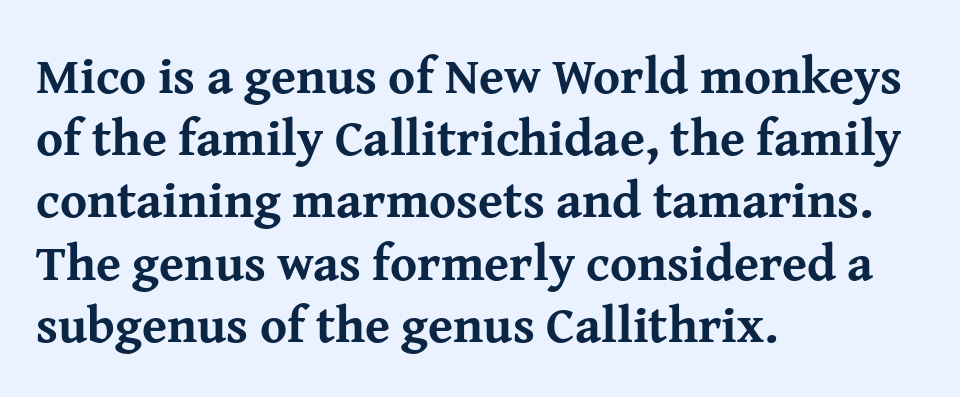
The image shows 51 px bold serif type, upright; set left-aligned, line spacing 1.22x, normal letter spacing, not underlined; medium stroke contrast and a medium x-height.
